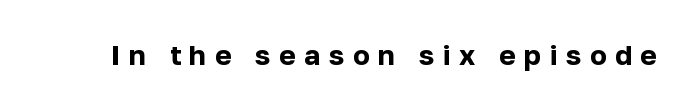
Q: Is the text bold? A: Yes.
Q: Is the text italic (slanted)? A: No, it is upright.
Q: Is the typeface a serif or a sans-serif typeface? A: Sans-serif.
Q: Is the text underlined? A: No.
Q: Is the spacing between letters normal or unusually wide? A: Unusually wide.
Q: Width (condensed, normal, or wide)? A: Normal.
Q: Stroke contrast? A: Low.
Q: x-height? A: Medium.
Q: Monospaced? A: No.
